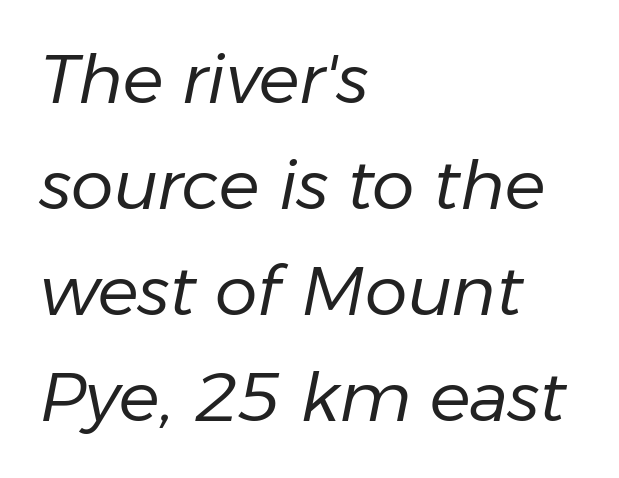
The image shows 68 px regular-weight type, italic (leaning right); set left-aligned, normal line spacing (1.56x), normal letter spacing, not underlined; low stroke contrast and a medium x-height.
